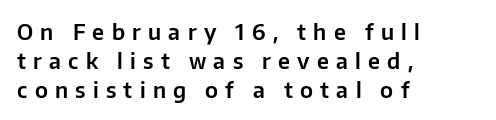
Q: Is the text italic (slanted)? A: No, it is upright.
Q: Is the text underlined? A: No.
Q: How is the paragraph aligned? A: Left-aligned.
Q: Is the spacing between letters normal or unusually wide? A: Unusually wide.
Q: Is the spacing between lines tight, normal or loose? A: Normal.
